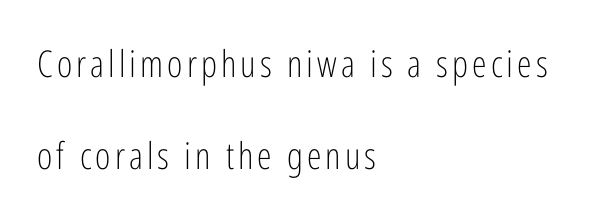
The image shows 37 px light, condensed sans-serif type, upright; set left-aligned, loose line spacing (2.49x), not underlined; low stroke contrast and a medium x-height.
